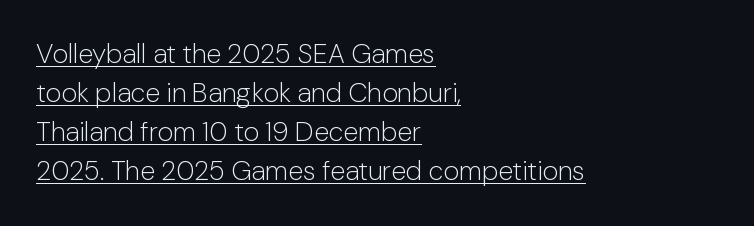
{"italic": "no", "bold": "no", "underline": "yes", "align": "left", "line_spacing": "normal", "line_spacing_ratio": 1.45, "letter_spacing": "normal", "letter_spacing_em": 0.0, "glyph_px": 27}
